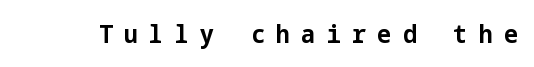
Students, note that the glyphs here are deliberately spaced far apart. A roman cut, with each character standing at attention. Any mark beneath the type? The region is blank. Emphasis by weight is at full strength: bold.
